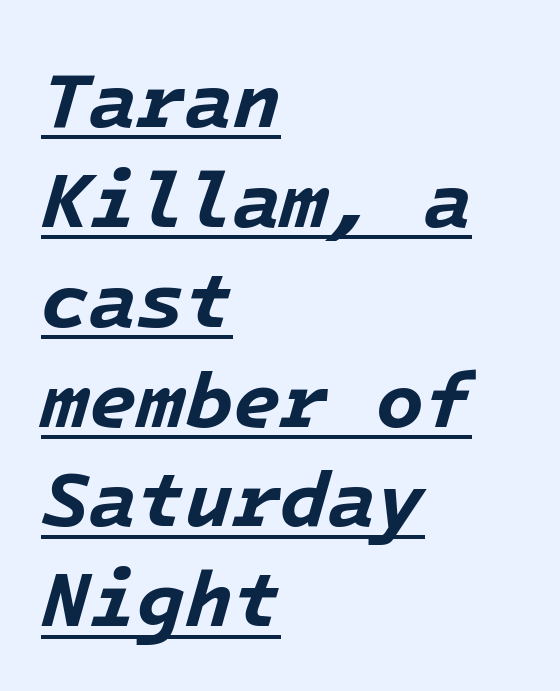
Q: Is the text bold? A: Yes.
Q: Is the text italic (slanted)? A: Yes, it leans right by about 16 degrees.
Q: Is the text underlined? A: Yes.
Q: How is the paragraph aligned? A: Left-aligned.
Q: Is the spacing between letters normal or unusually wide? A: Normal.
Q: Is the spacing between lines tight, normal or loose? A: Normal.
Q: Width (condensed, normal, or wide)? A: Normal.
Q: Stroke contrast? A: Low.
Q: x-height? A: Medium.
